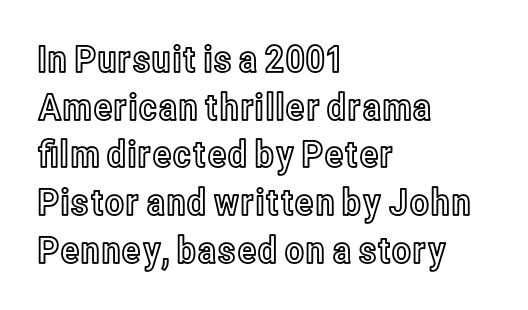
The image shows 37 px condensed type, upright; set left-aligned, normal line spacing (1.29x), normal letter spacing, not underlined; a medium x-height.
